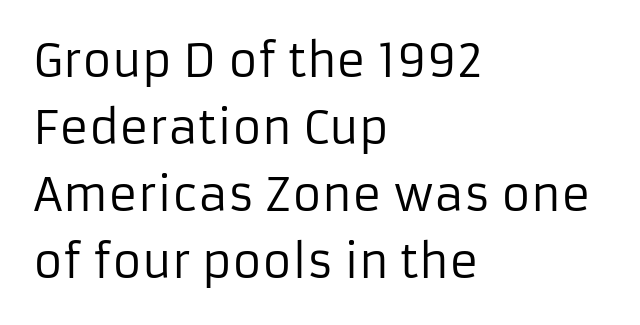
Interline gaps are of average width in this sample. These lines are rendered in a variable-pitch font. Nope, no serifs anywhere on these letters. No letter is thick-stroked: the sample isn't bold. Nothing unusual about the tracking: characters are spaced as the font intends. The lines in this sample share a left origin and differ only in where they stop.
